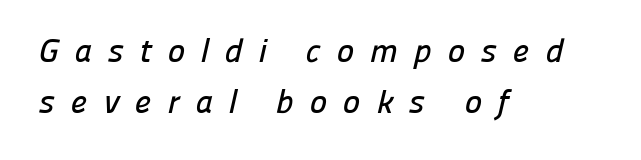
The image shows 33 px sans-serif type; set left-aligned, normal line spacing (1.55x), unusually wide letter spacing (+0.48 em), not underlined; low stroke contrast and a medium x-height.
